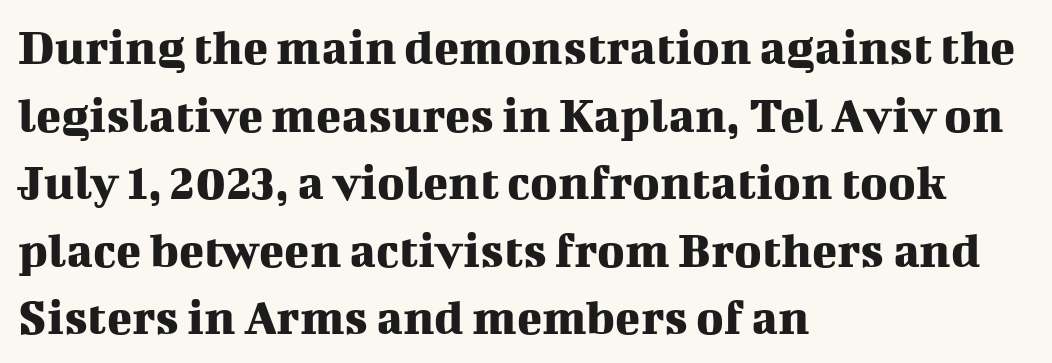
Q: Is the text italic (slanted)? A: No, it is upright.
Q: Is the typeface a serif or a sans-serif typeface? A: Serif.
Q: Is the text underlined? A: No.
Q: How is the paragraph aligned? A: Left-aligned.
Q: Is the spacing between letters normal or unusually wide? A: Normal.
Q: Is the spacing between lines tight, normal or loose? A: Normal.
Q: Width (condensed, normal, or wide)? A: Normal.
Q: Stroke contrast? A: Medium.
Q: x-height? A: Medium.
Q: Monospaced? A: No.
